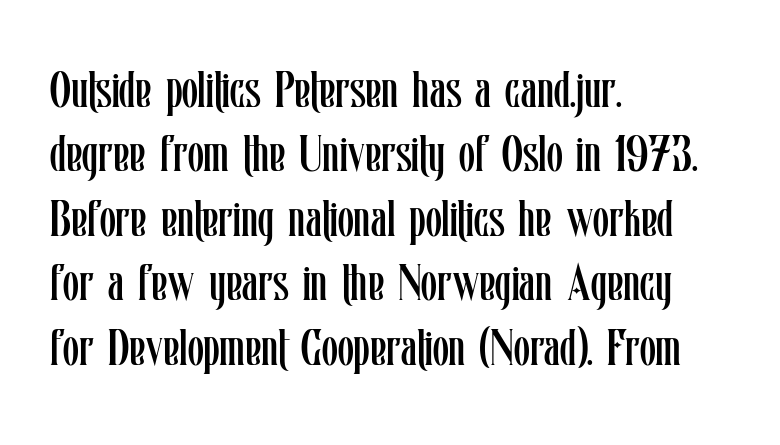
Any mark beneath the type? The region is blank. This reads as an unemphasized weight, regular at the heaviest. Default kerning and tracking; the words read as compact shapes. The setting favours the left margin, as ordinary paragraphs usually do.
